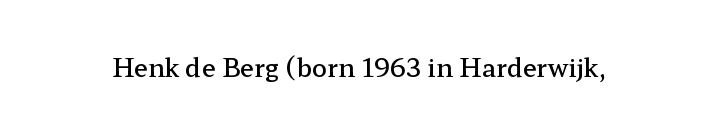
{"italic": "no", "bold": "semi", "underline": "no", "letter_spacing": "normal", "letter_spacing_em": 0.0, "glyph_px": 25}
